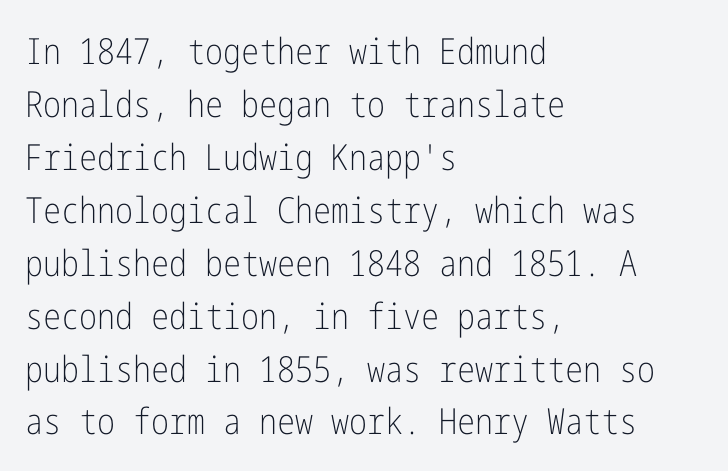
The image shows 36 px light, condensed sans-serif type, upright; set left-aligned, normal line spacing (1.47x), normal letter spacing, not underlined; low stroke contrast and a medium x-height.
